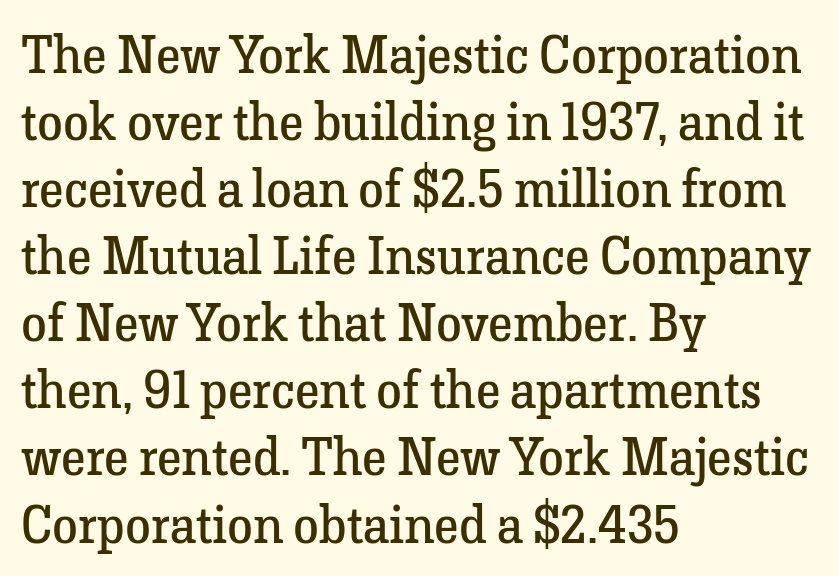
The face used here is seriffed, in the tradition of book romans. Italic? Not at all — the glyphs are vertical. Quick note: interline space is typical. Letters have the restrained weight of plain body copy at most.
